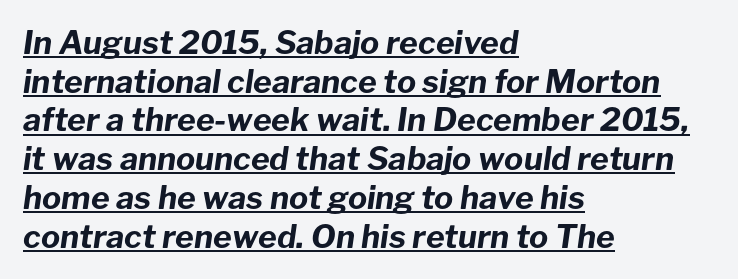
{"italic": "yes", "lean": "right", "slant_degrees": 8, "bold": "yes", "weight": "bold", "width": "normal", "stroke_contrast": "low", "x_height": "medium", "monospaced": "no", "underline": "yes", "align": "left", "line_spacing_ratio": 1.21, "letter_spacing": "normal", "letter_spacing_em": 0.0, "glyph_px": 32}
